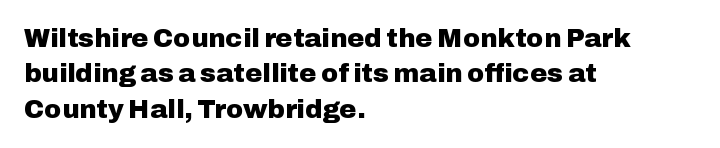
The image shows 26 px bold type, upright; set left-aligned, normal line spacing (1.36x), normal letter spacing, not underlined.
